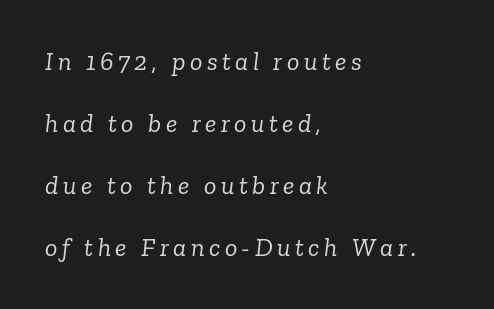
The image shows 26 px text type, italic (leaning right); set left-aligned, loose line spacing (2.39x), not underlined.
